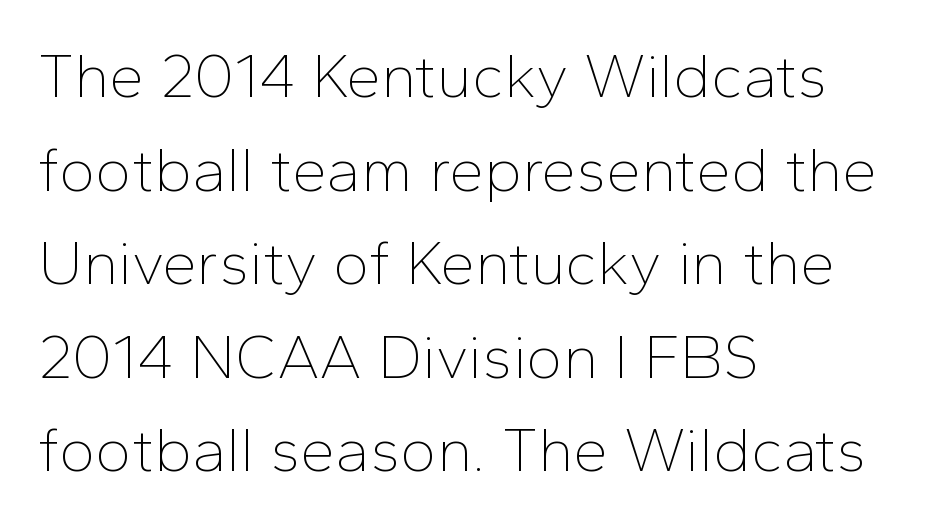
Q: Is the text bold? A: No.
Q: Is the text italic (slanted)? A: No, it is upright.
Q: Is the typeface a serif or a sans-serif typeface? A: Sans-serif.
Q: Is the text underlined? A: No.
Q: How is the paragraph aligned? A: Left-aligned.
Q: Is the spacing between letters normal or unusually wide? A: Normal.
Q: Is the spacing between lines tight, normal or loose? A: Normal.
Q: Width (condensed, normal, or wide)? A: Normal.
Q: Stroke contrast? A: Low.
Q: x-height? A: Medium.
Q: Monospaced? A: No.
